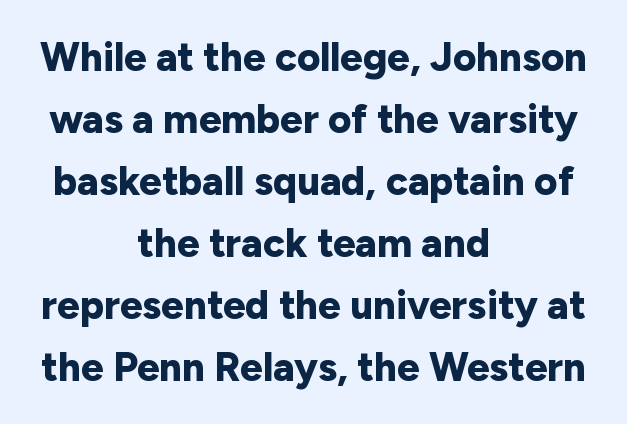
Students, observe: this is what conventionally led text looks like. Posture: straight, roman, zero tilt. The letters advance in unequal steps, a hallmark of proportional type. Students, this is bold: see how much ink each stroke carries.
